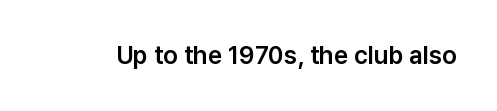
Q: Is the text italic (slanted)? A: No, it is upright.
Q: Is the text underlined? A: No.
Q: Is the spacing between letters normal or unusually wide? A: Normal.
